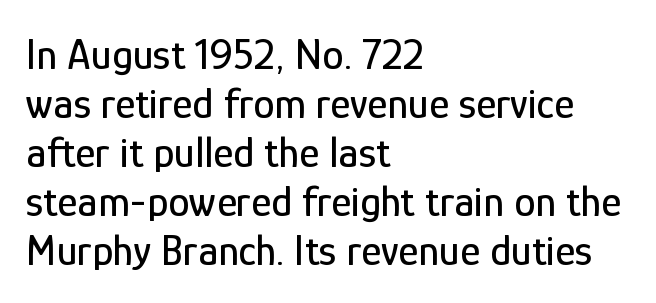
Q: Is the text italic (slanted)? A: No, it is upright.
Q: Is the typeface a serif or a sans-serif typeface? A: Sans-serif.
Q: Is the text underlined? A: No.
Q: How is the paragraph aligned? A: Left-aligned.
Q: Is the spacing between letters normal or unusually wide? A: Normal.
Q: Is the spacing between lines tight, normal or loose? A: Tight.
Q: Width (condensed, normal, or wide)? A: Condensed.
Q: Stroke contrast? A: Low.
Q: x-height? A: Medium.
Q: Monospaced? A: No.
